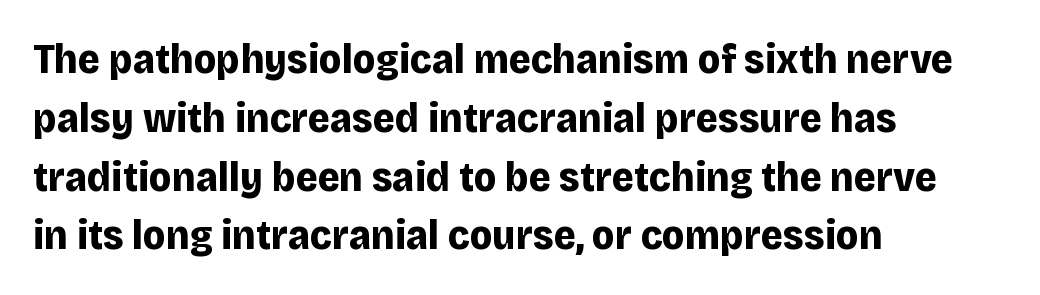
The image shows 42 px bold sans-serif type, upright; set left-aligned, normal line spacing (1.4x), normal letter spacing, not underlined; low stroke contrast and a large x-height.
